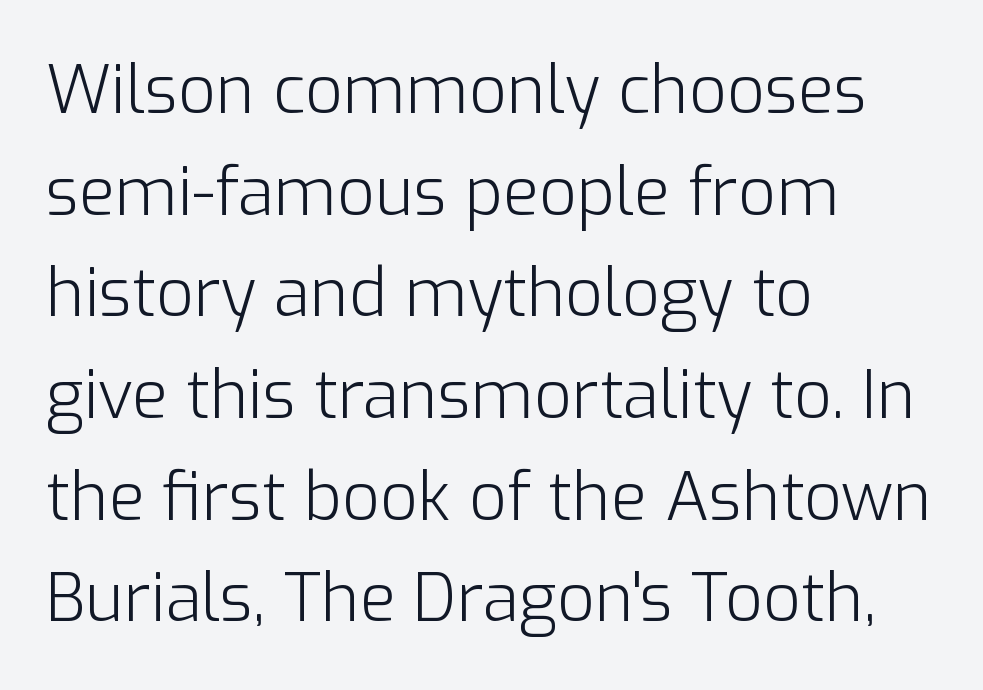
Q: Is the text bold? A: No.
Q: Is the text italic (slanted)? A: No, it is upright.
Q: Is the typeface a serif or a sans-serif typeface? A: Sans-serif.
Q: Is the text underlined? A: No.
Q: How is the paragraph aligned? A: Left-aligned.
Q: Is the spacing between letters normal or unusually wide? A: Normal.
Q: Is the spacing between lines tight, normal or loose? A: Normal.
Q: Width (condensed, normal, or wide)? A: Normal.
Q: Stroke contrast? A: Low.
Q: x-height? A: Medium.
Q: Monospaced? A: No.
